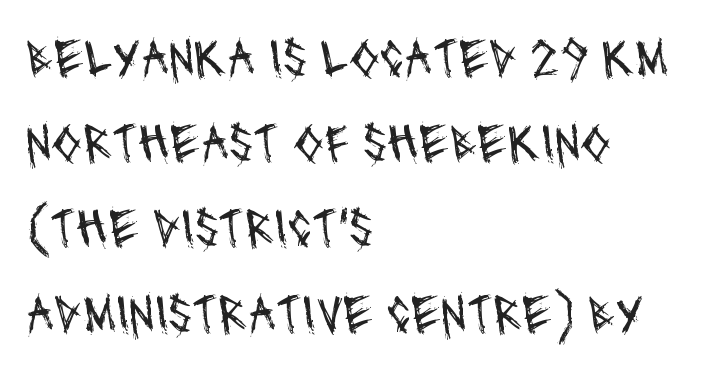
{"serif": "no", "bold": "no", "weight": "regular", "width": "condensed", "stroke_contrast": "medium", "x_height": "large", "monospaced": "no", "underline": "no", "align": "left", "line_spacing": "normal", "line_spacing_ratio": 1.55, "letter_spacing": "normal", "letter_spacing_em": 0.0, "glyph_px": 55}
